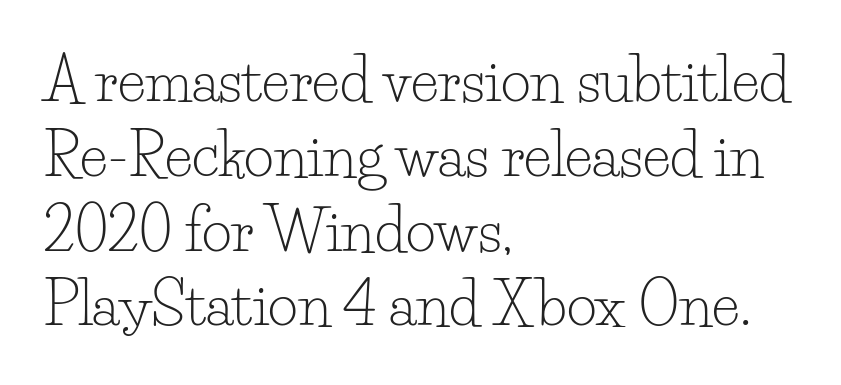
Q: Is the text bold? A: No.
Q: Is the text italic (slanted)? A: No, it is upright.
Q: Is the typeface a serif or a sans-serif typeface? A: Serif.
Q: Is the text underlined? A: No.
Q: How is the paragraph aligned? A: Left-aligned.
Q: Is the spacing between letters normal or unusually wide? A: Normal.
Q: Is the spacing between lines tight, normal or loose? A: Normal.
Q: Width (condensed, normal, or wide)? A: Normal.
Q: Stroke contrast? A: Low.
Q: x-height? A: Small.
Q: Monospaced? A: No.
